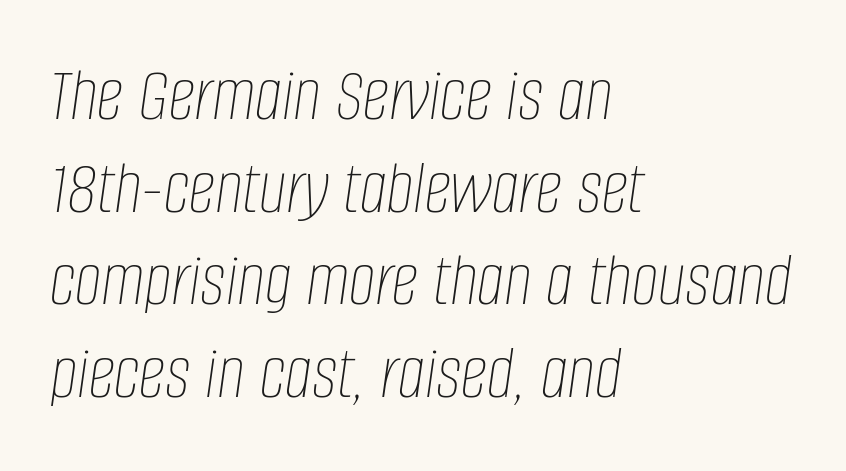
The image shows 76 px thin, condensed type, italic (leaning right); set left-aligned, line spacing 1.22x, normal letter spacing, not underlined; low stroke contrast and a large x-height.
